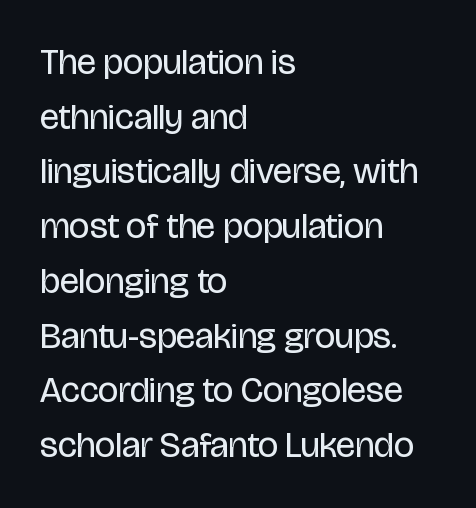
When letters stand straight like this, we call the style roman or upright. You could not count columns in this text — the font is proportionally spaced. Compared with typical body copy, the letter spacing here is the same. The passage shown is not underscored anywhere. The strokes are not fattened; the text isn't bold.
